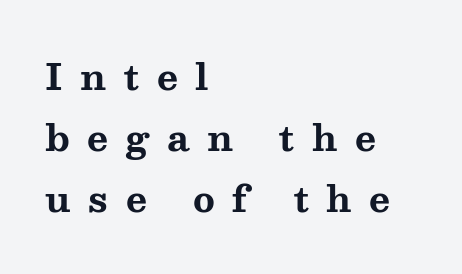
These lines are rendered in a variable-pitch font. Honestly, the letter spacing is so wide it's the main thing you notice. Strong, thick strokes mark this as bold type. Casual observation: everything's shoved over to the left. Vertically, the passage feels balanced, rows spaced as you'd expect. No word sits above an underline.
